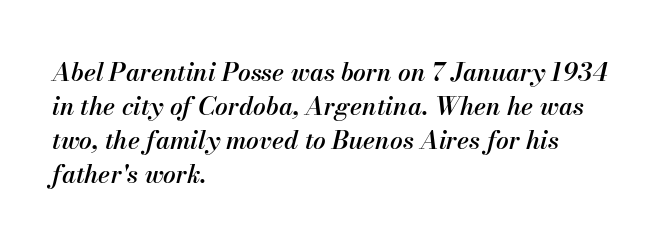
The image shows 25 px text type, italic (leaning right); set left-aligned, normal line spacing (1.36x), normal letter spacing, not underlined.
